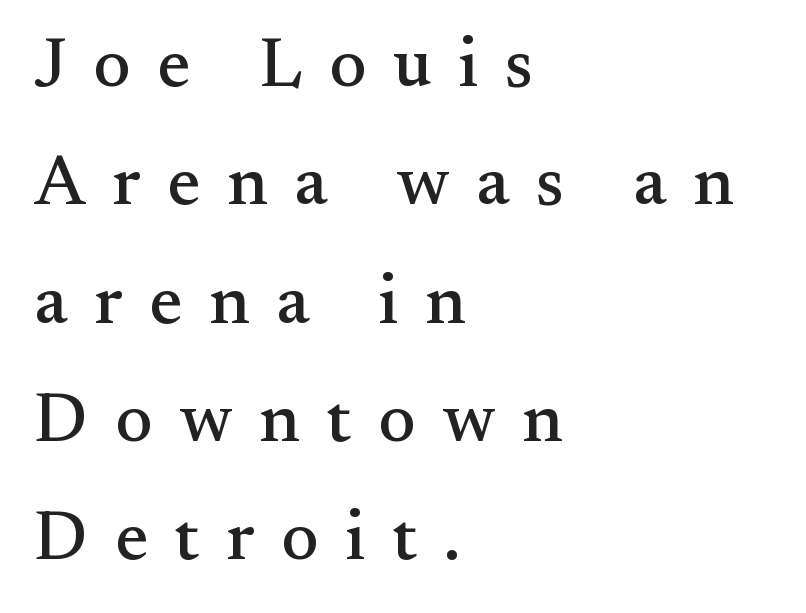
{"serif": "yes", "italic": "no", "width": "normal", "stroke_contrast": "medium", "x_height": "small", "monospaced": "no", "underline": "no", "align": "left", "line_spacing": "normal", "line_spacing_ratio": 1.69, "letter_spacing": "wide", "letter_spacing_em": 0.38, "glyph_px": 70}
